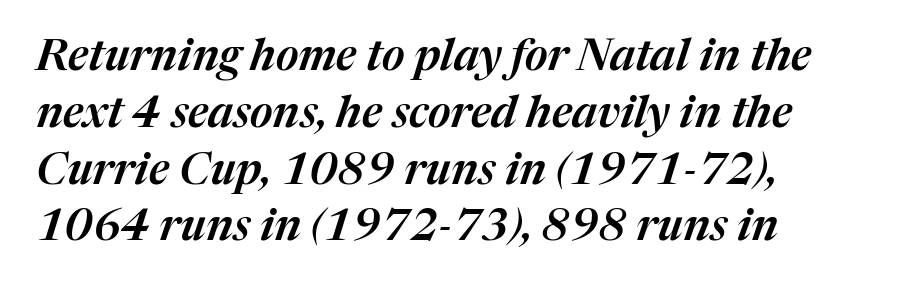
The glyphs look as if they've been sheared to an angle. Notice how the passage keeps a crisp vertical edge on the left only. Compared with typical body copy, the letter spacing here is the same. Evenly set lines give the paragraph a standard silhouette. The string is rendered with underlining switched off. Proportional: the letters do not fall into vertical columns.
